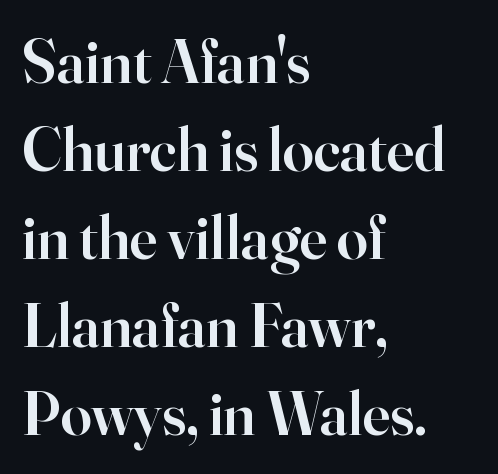
The image shows 62 px semibold serif type, upright; set left-aligned, normal line spacing (1.42x), normal letter spacing, not underlined; high stroke contrast and a small x-height.
